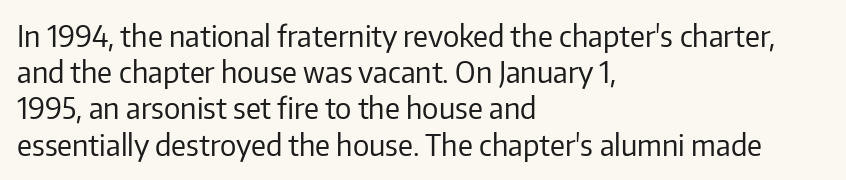
Q: Is the text bold? A: No.
Q: Is the text italic (slanted)? A: No, it is upright.
Q: Is the typeface a serif or a sans-serif typeface? A: Sans-serif.
Q: Is the text underlined? A: No.
Q: How is the paragraph aligned? A: Left-aligned.
Q: Is the spacing between letters normal or unusually wide? A: Normal.
Q: Is the spacing between lines tight, normal or loose? A: Normal.
Q: Width (condensed, normal, or wide)? A: Normal.
Q: Stroke contrast? A: Low.
Q: x-height? A: Medium.
Q: Monospaced? A: No.
